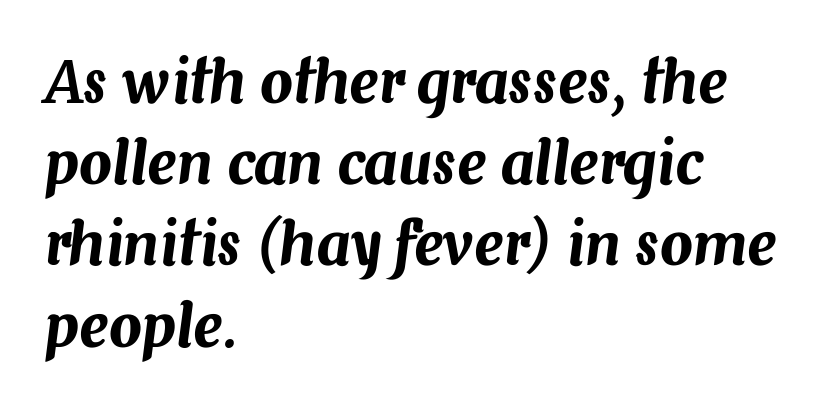
The image shows 58 px text type, italic (leaning right); set left-aligned, normal line spacing (1.4x), normal letter spacing, not underlined; medium stroke contrast and a medium x-height.
